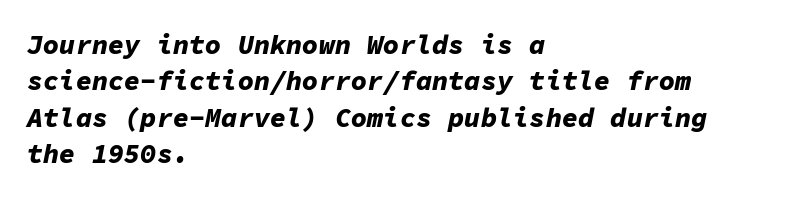
The image shows 27 px bold type, italic (leaning right); set left-aligned, normal line spacing (1.35x), normal letter spacing, not underlined.
